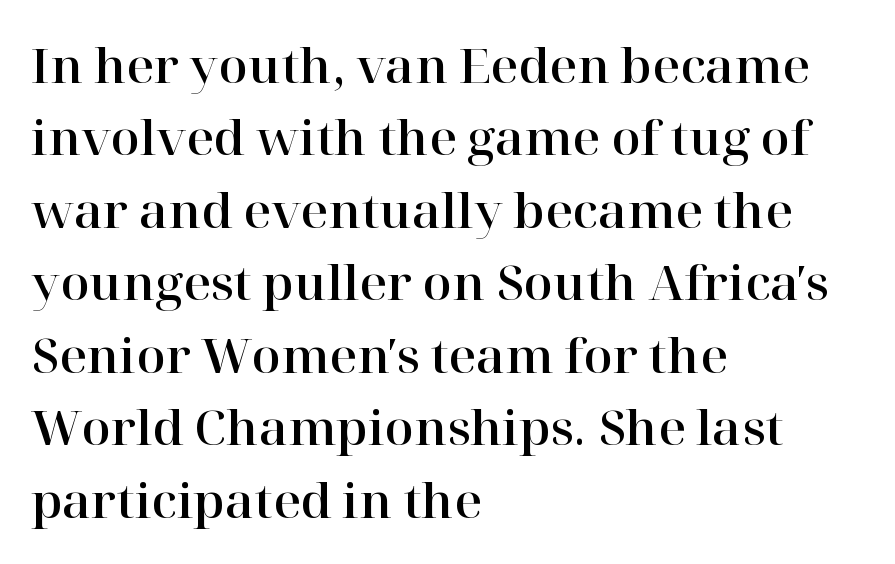
The image shows 48 px serif type, upright; set left-aligned, normal line spacing (1.51x), normal letter spacing, not underlined; high stroke contrast and a medium x-height.
